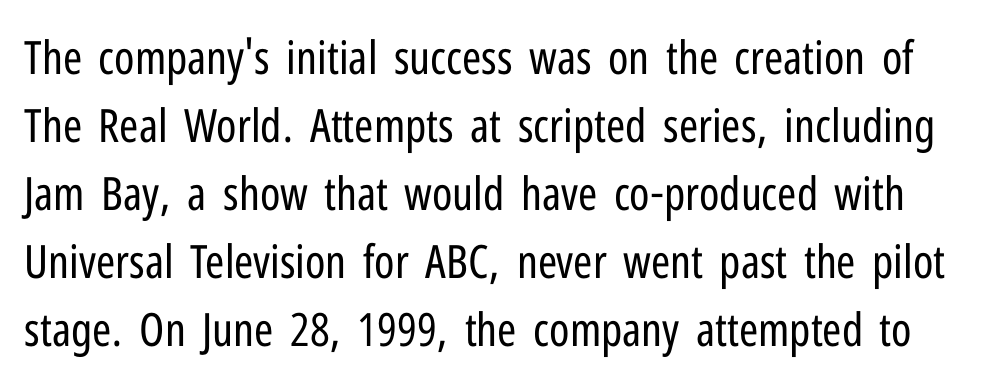
The image shows 46 px regular-weight, condensed sans-serif type, upright; set normal line spacing (1.48x), normal letter spacing, not underlined; low stroke contrast and a medium x-height.
